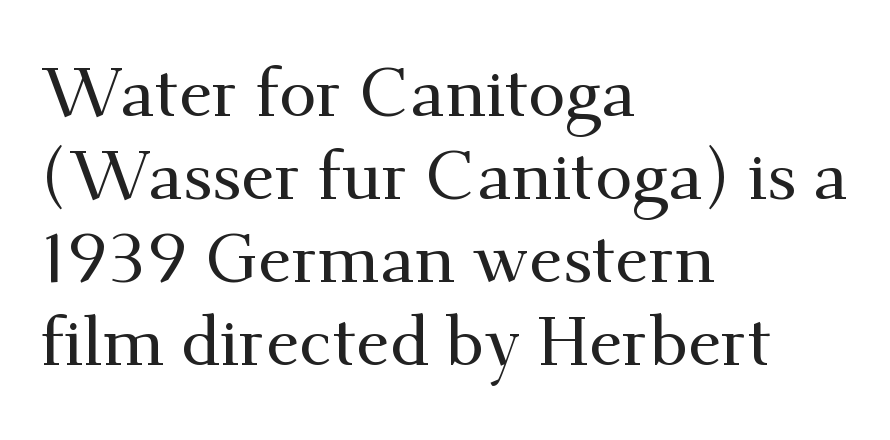
One-word summary of the alignment: left. Do the characters align in a grid? No, the font is proportional. Type without underlining. Classification — serif. The face used here is rendered with its standard letterfit.
